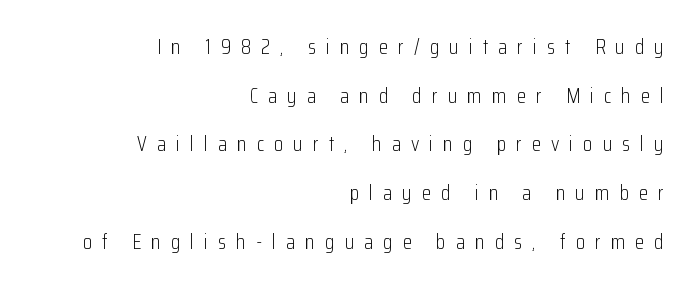
{"italic": "no", "bold": "no", "underline": "no", "align": "right", "line_spacing": "loose", "line_spacing_ratio": 2.32, "letter_spacing": "wide", "letter_spacing_em": 0.48, "glyph_px": 21}
